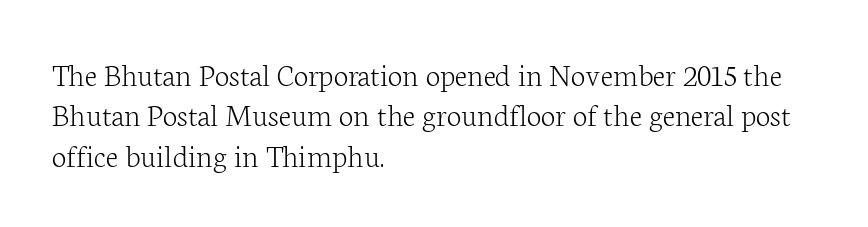
{"serif": "yes", "italic": "no", "bold": "no", "weight": "light", "width": "normal", "stroke_contrast": "low", "x_height": "medium", "monospaced": "no", "underline": "no", "align": "left", "line_spacing_ratio": 1.22, "letter_spacing": "normal", "letter_spacing_em": 0.0, "glyph_px": 33}
